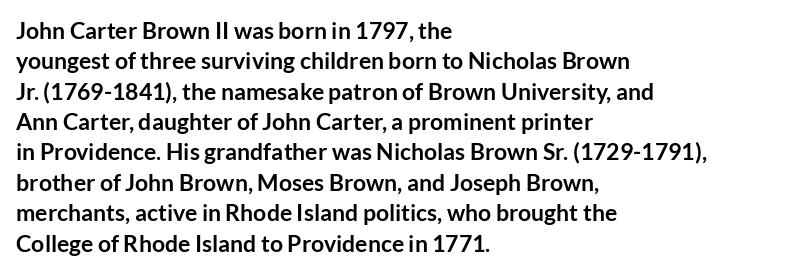
Each word holds together tightly as a unit, with standard inter-letter gaps. Typeset ragged right — the left edge is the straight one. Has an underline been added? It has not. The passage shown stacks its lines at a standard gap. A typesetter would mark this as roman, not italic. The passage shown is emphatically bold.
